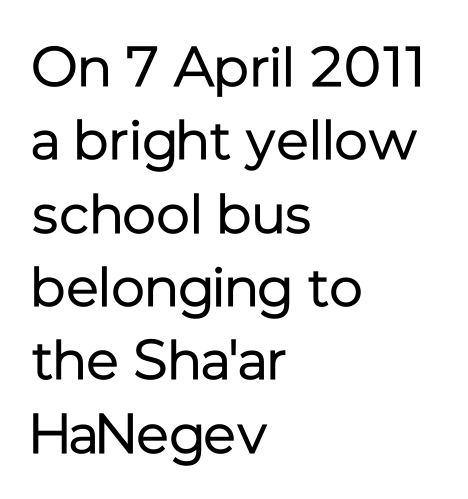
Descenders hang freely into open space. Each letter keeps its own natural width here, so spacing adapts to shape. No letter is thick-stroked: the sample isn't bold. Posture: upright roman.
